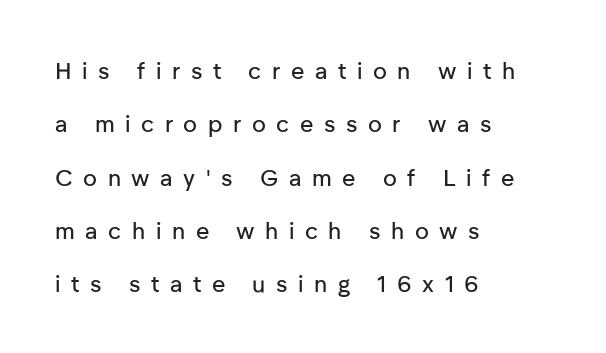
Q: Is the text italic (slanted)? A: No, it is upright.
Q: Is the text underlined? A: No.
Q: How is the paragraph aligned? A: Left-aligned.
Q: Is the spacing between letters normal or unusually wide? A: Unusually wide.
Q: Is the spacing between lines tight, normal or loose? A: Loose.
